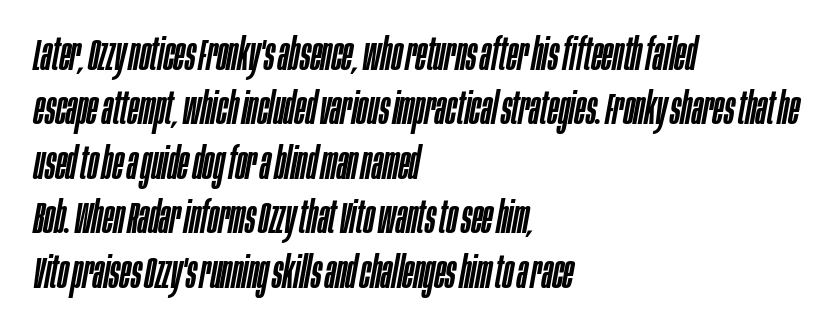
Q: Is the text italic (slanted)? A: Yes, it leans right by about 10 degrees.
Q: Is the text underlined? A: No.
Q: How is the paragraph aligned? A: Left-aligned.
Q: Is the spacing between letters normal or unusually wide? A: Normal.
Q: Width (condensed, normal, or wide)? A: Condensed.
Q: Stroke contrast? A: Low.
Q: x-height? A: Large.
Q: Monospaced? A: No.
